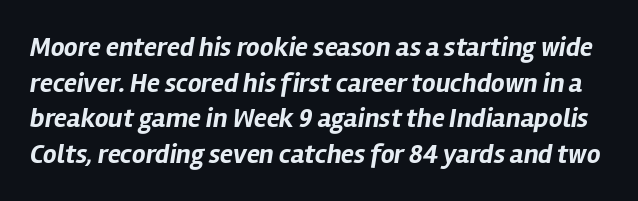
Compared with typical paragraphs, the rows here are spaced about the same. An italicized treatment has been applied to the whole sample. The strokes are fattened all the way to bold. The gap between lines stays unmarked. Short note: letters normally spaced.
